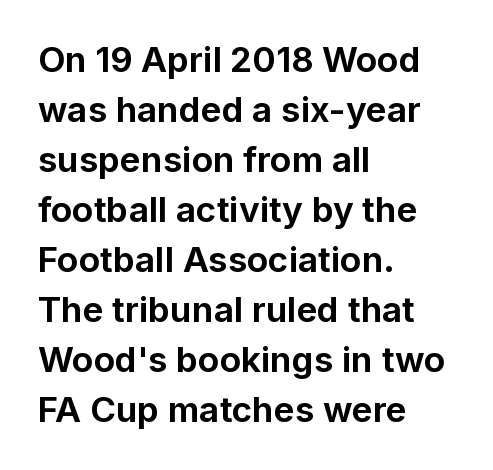
{"serif": "no", "italic": "no", "bold": "yes", "weight": "bold", "width": "normal", "stroke_contrast": "low", "x_height": "medium", "monospaced": "no", "underline": "no", "align": "left", "line_spacing": "normal", "line_spacing_ratio": 1.43, "letter_spacing": "normal", "letter_spacing_em": 0.0, "glyph_px": 35}
